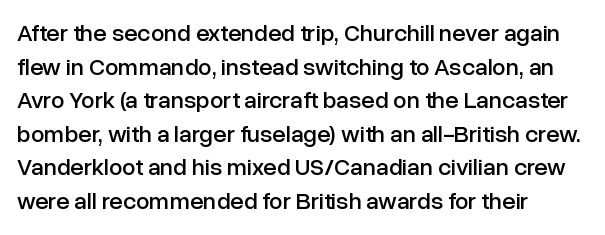
The image shows 24 px text type, upright; set left-aligned, normal line spacing (1.4x), normal letter spacing, not underlined.
